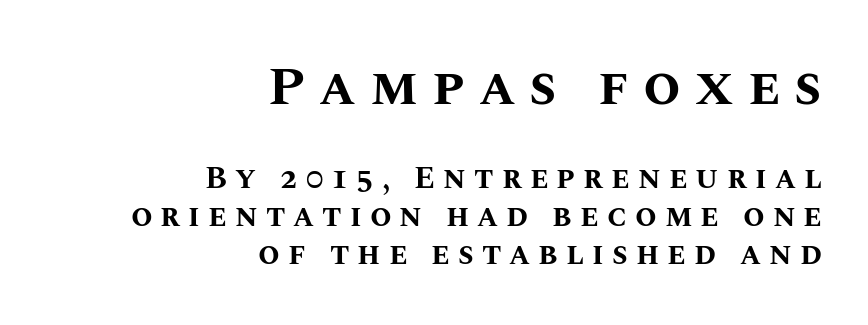
The image shows 54 px bold type, upright; set right-aligned, line spacing 1.22x, unusually wide letter spacing (+0.26 em), not underlined; the first (top) block is 1.74x larger; medium stroke contrast and a large x-height.
